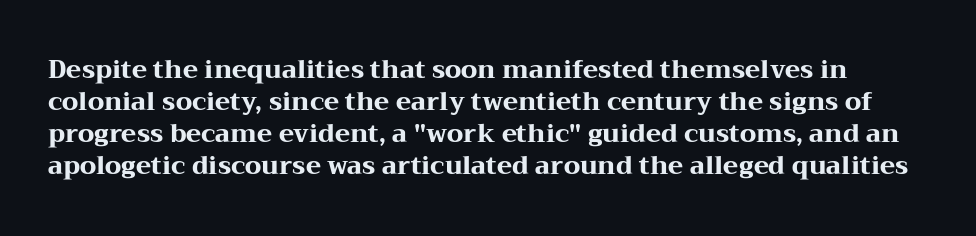
The image shows 25 px bold type, upright; set normal line spacing (1.28x), normal letter spacing, not underlined.
